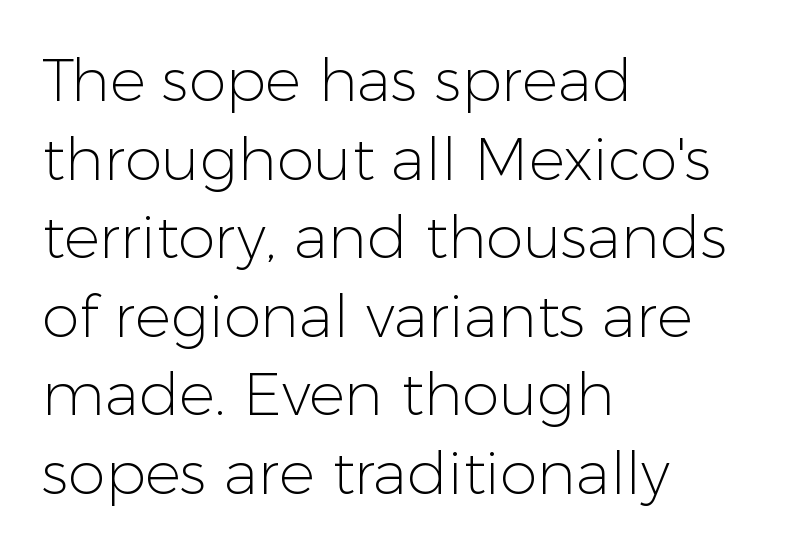
{"serif": "no", "italic": "no", "bold": "no", "weight": "light", "width": "normal", "stroke_contrast": "low", "x_height": "medium", "monospaced": "no", "underline": "no", "align": "left", "line_spacing": "normal", "line_spacing_ratio": 1.31, "letter_spacing": "normal", "letter_spacing_em": 0.0, "glyph_px": 60}
